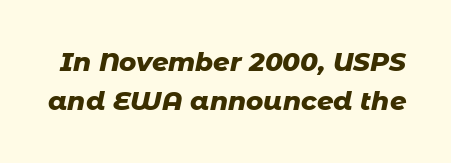
The image shows 26 px bold type, italic (leaning right); set normal line spacing (1.51x), normal letter spacing, not underlined.
